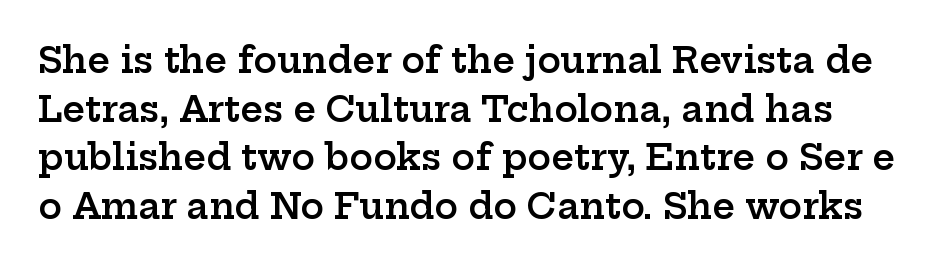
The image shows 35 px semibold, wide serif type, upright; set normal line spacing (1.39x), normal letter spacing, not underlined; low stroke contrast and a medium x-height.
